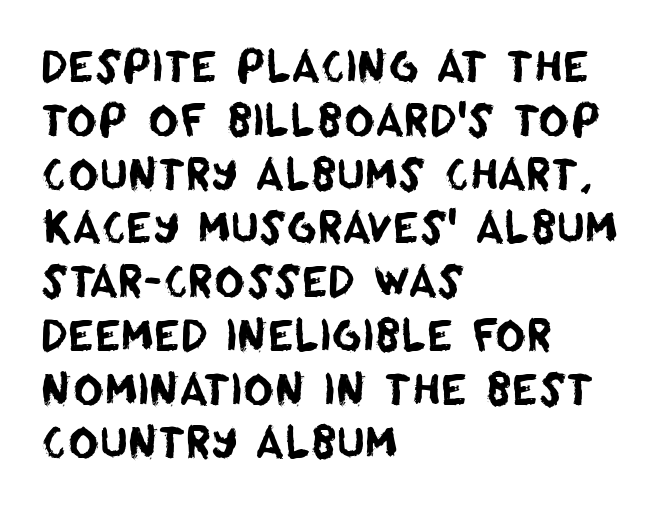
The image shows 42 px sans-serif type; set left-aligned, normal line spacing (1.28x), normal letter spacing, not underlined; low stroke contrast and a large x-height.
